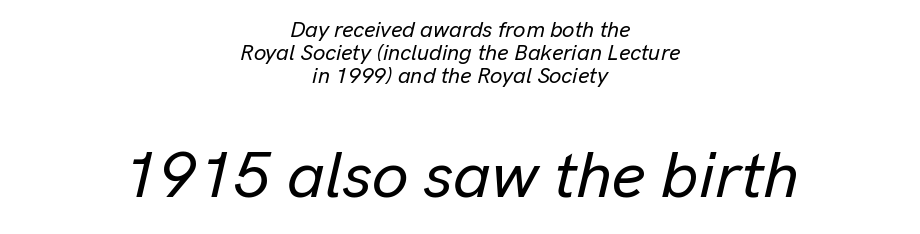
{"italic": "yes", "lean": "right", "slant_degrees": 13, "width": "normal", "stroke_contrast": "low", "x_height": "medium", "monospaced": "no", "underline": "no", "align": "center", "line_spacing": "tight", "line_spacing_ratio": 1.04, "letter_spacing": "normal", "letter_spacing_em": 0.0, "larger_block": "second", "size_ratio": 2.95, "glyph_px": 65}
